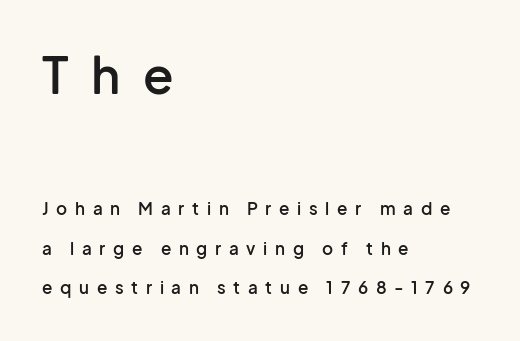
{"serif": "no", "italic": "no", "bold": "semi", "weight": "semibold", "width": "normal", "stroke_contrast": "low", "x_height": "medium", "monospaced": "no", "underline": "no", "align": "left", "line_spacing": "loose", "line_spacing_ratio": 2.31, "letter_spacing": "wide", "letter_spacing_em": 0.45, "larger_block": "first", "size_ratio": 2.94, "glyph_px": 50}
